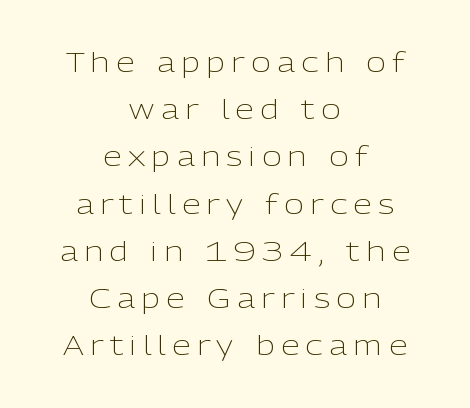
{"italic": "no", "bold": "no", "underline": "no", "align": "center", "line_spacing_ratio": 1.75, "letter_spacing": "wide", "letter_spacing_em": 0.24, "glyph_px": 27}
